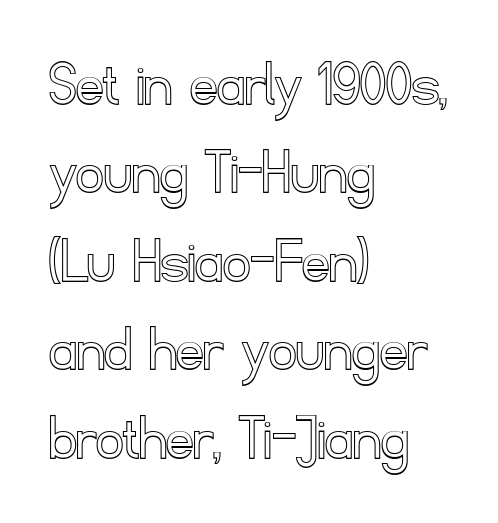
{"italic": "no", "width": "normal", "x_height": "small", "monospaced": "no", "underline": "no", "align": "left", "line_spacing": "normal", "line_spacing_ratio": 1.32, "letter_spacing": "normal", "letter_spacing_em": 0.0, "glyph_px": 67}
